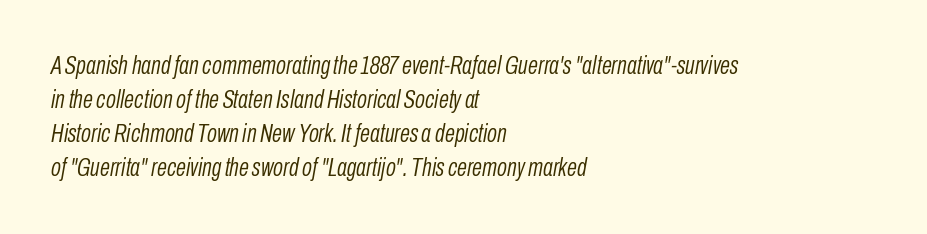
The image shows 26 px text type, italic (leaning right); set left-aligned, normal line spacing (1.31x), normal letter spacing, not underlined.
